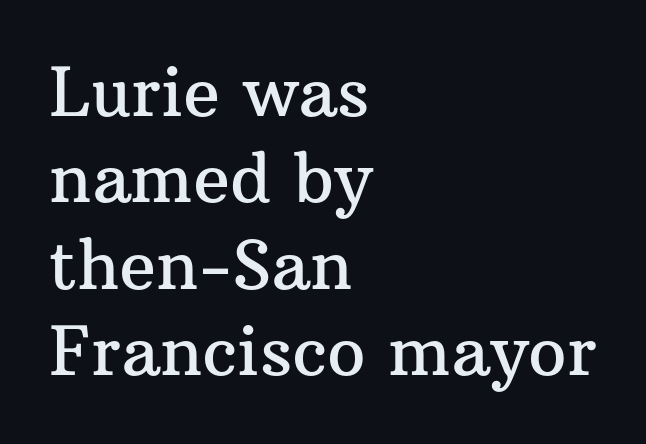
The image shows 68 px serif type, upright; set left-aligned, normal line spacing (1.27x), normal letter spacing, not underlined; medium stroke contrast and a medium x-height.
